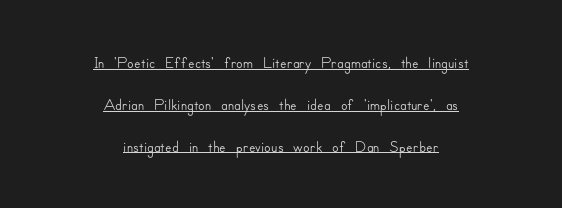
Glance below the letters and you will spot a drawn line. The face used here is rendered with its standard letterfit. Do the letters lean? They stand straight. The typesetter chose a symmetrical, centered arrangement here.
